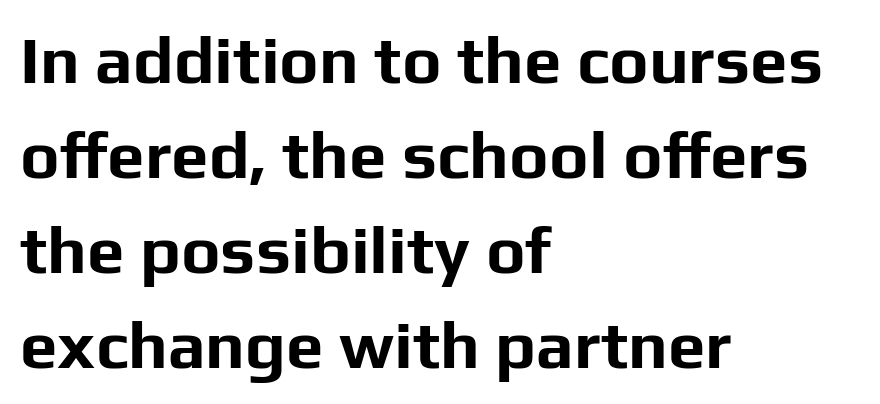
Q: Is the text bold? A: Yes.
Q: Is the text italic (slanted)? A: No, it is upright.
Q: Is the typeface a serif or a sans-serif typeface? A: Sans-serif.
Q: Is the text underlined? A: No.
Q: How is the paragraph aligned? A: Left-aligned.
Q: Is the spacing between letters normal or unusually wide? A: Normal.
Q: Is the spacing between lines tight, normal or loose? A: Normal.
Q: Width (condensed, normal, or wide)? A: Normal.
Q: Stroke contrast? A: Low.
Q: x-height? A: Medium.
Q: Monospaced? A: No.
